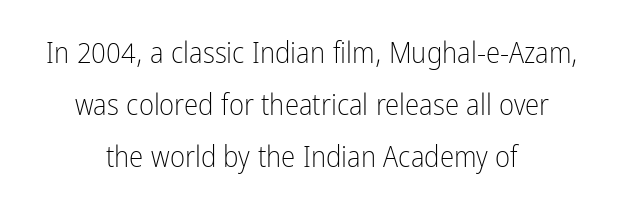
Q: Is the text bold? A: No.
Q: Is the text italic (slanted)? A: No, it is upright.
Q: Is the typeface a serif or a sans-serif typeface? A: Sans-serif.
Q: Is the text underlined? A: No.
Q: How is the paragraph aligned? A: Centered.
Q: Is the spacing between letters normal or unusually wide? A: Normal.
Q: Width (condensed, normal, or wide)? A: Condensed.
Q: Stroke contrast? A: Low.
Q: x-height? A: Medium.
Q: Monospaced? A: No.
